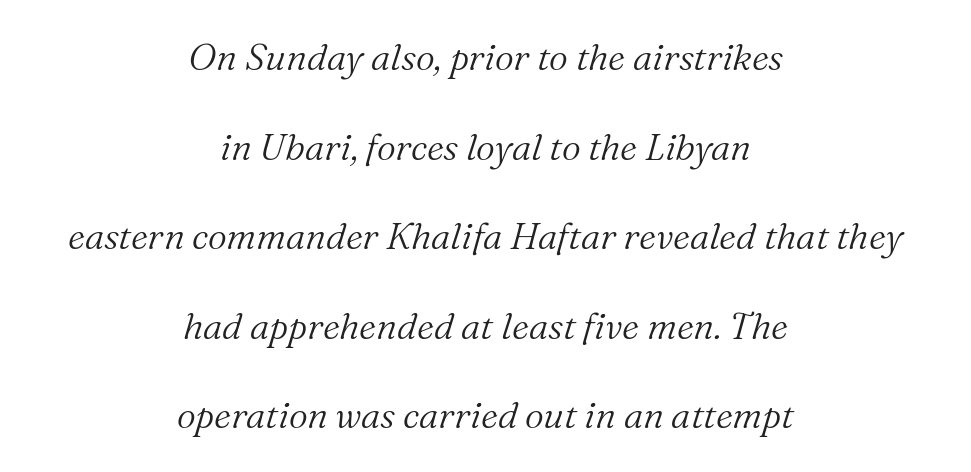
The image shows 37 px light serif type, italic (leaning right); set centered, loose line spacing (2.42x), normal letter spacing, not underlined; medium stroke contrast and a medium x-height.
